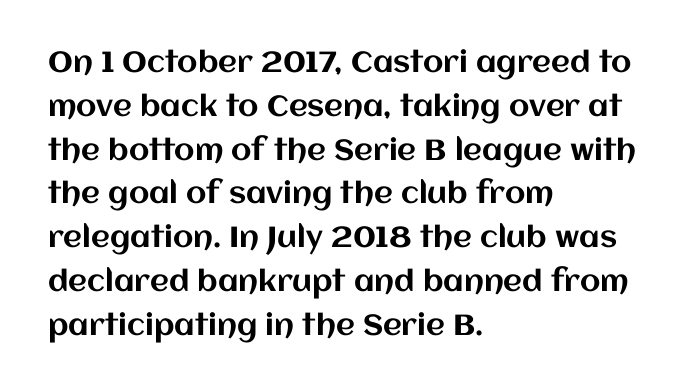
The glyphs are unaccompanied by any horizontal stroke below them. Posture: vertical. This block has exactly the height ordinary leading produces. Each letter keeps its own natural width here, so spacing adapts to shape.
